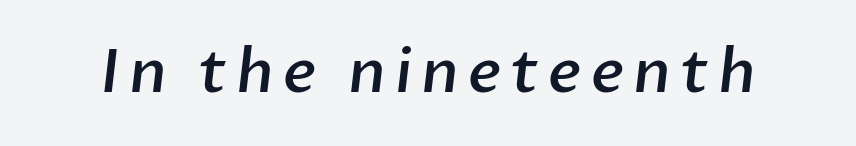
Does the type have serifs? No, each stem ends abruptly. Is the type bold? Partly — it's a semibold, heavier than regular but not fully bold. Rule under the text: the space is simply empty. This sample has the flowing, uneven cadence of proportional lettering.
